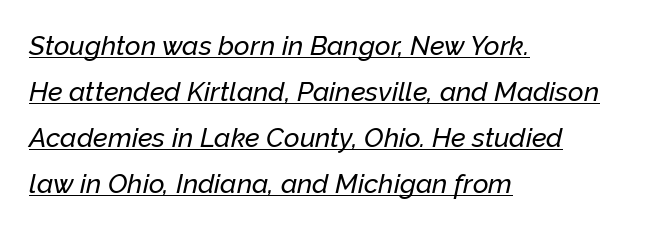
Q: Is the text italic (slanted)? A: Yes, it leans right by about 12 degrees.
Q: Is the text underlined? A: Yes.
Q: How is the paragraph aligned? A: Left-aligned.
Q: Is the spacing between letters normal or unusually wide? A: Normal.
Q: Is the spacing between lines tight, normal or loose? A: Normal.
